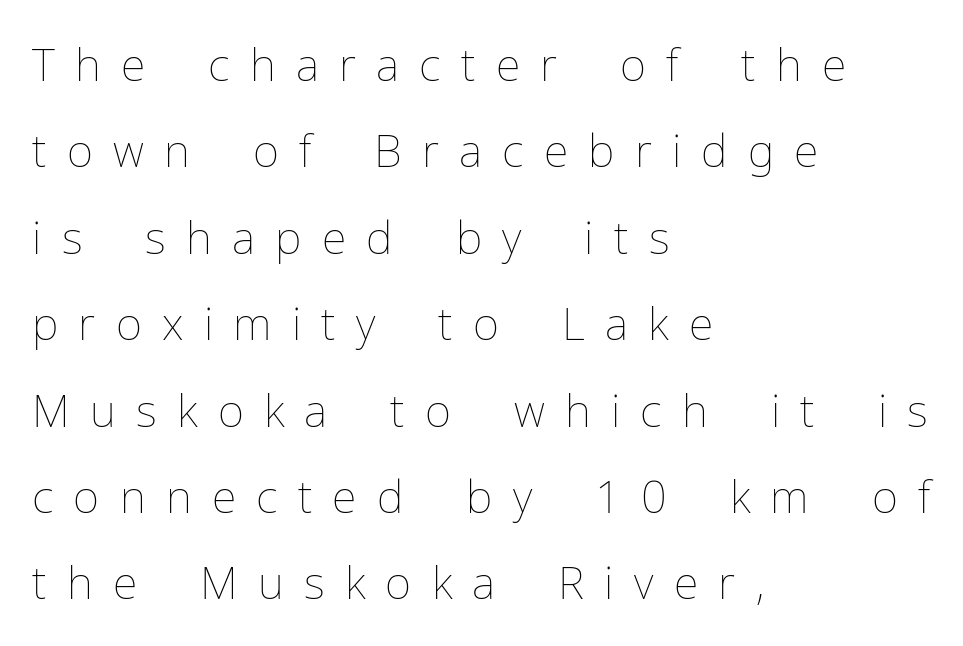
The letterforms stand isolated, each surrounded by extra space. Unlike italic type, these characters show no tilt at all. The paragraph has a hard left edge and a soft right edge. Descenders hang freely into open space.
